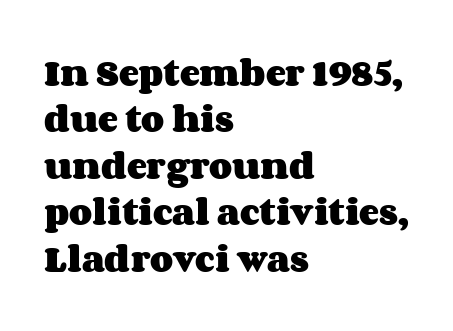
The image shows 30 px heavy, wide type, upright; set left-aligned, normal line spacing (1.55x), normal letter spacing, not underlined; medium stroke contrast and a large x-height.
